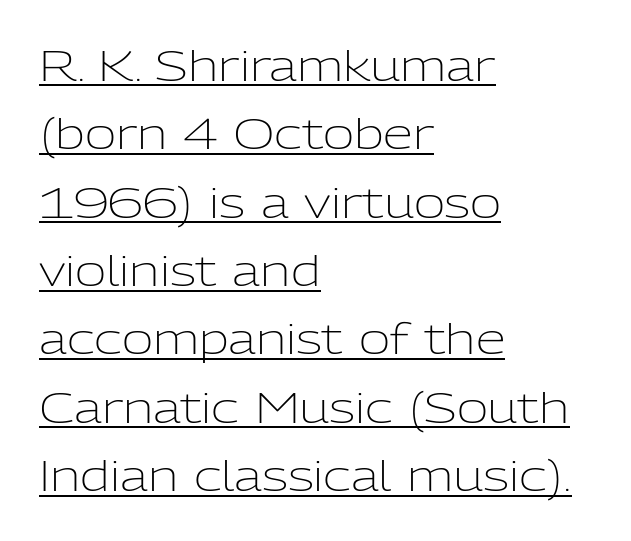
A typesetter would call this leading conventional body-copy spacing. Serif or sans? Sans — the stroke terminals are bare. The words here are underlined. Tracking here is standard; glyphs follow each other at the usual distance.
